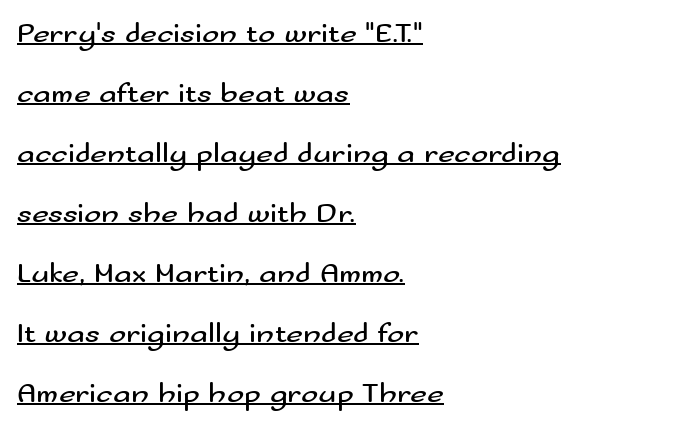
The image shows 29 px regular-weight, wide sans-serif type, upright; set left-aligned, loose line spacing (2.07x), normal letter spacing, underlined; medium stroke contrast and a small x-height.
